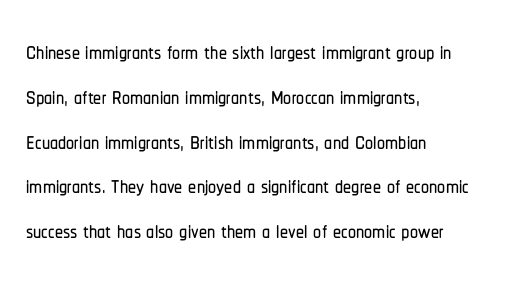
Q: Is the text italic (slanted)? A: No, it is upright.
Q: Is the typeface a serif or a sans-serif typeface? A: Sans-serif.
Q: Is the text underlined? A: No.
Q: How is the paragraph aligned? A: Left-aligned.
Q: Is the spacing between letters normal or unusually wide? A: Normal.
Q: Is the spacing between lines tight, normal or loose? A: Normal.
Q: Width (condensed, normal, or wide)? A: Condensed.
Q: Stroke contrast? A: Low.
Q: x-height? A: Medium.
Q: Monospaced? A: No.
